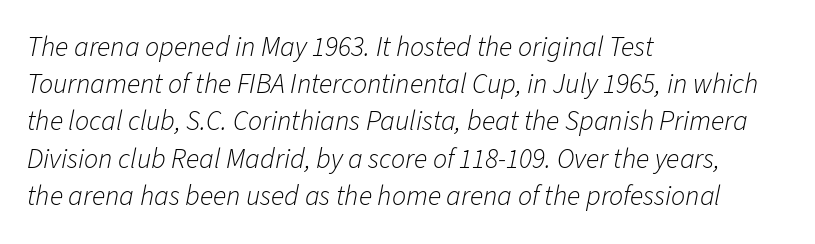
Q: Is the text bold? A: No.
Q: Is the text italic (slanted)? A: Yes, it leans right by about 11 degrees.
Q: Is the text underlined? A: No.
Q: How is the paragraph aligned? A: Left-aligned.
Q: Is the spacing between letters normal or unusually wide? A: Normal.
Q: Is the spacing between lines tight, normal or loose? A: Normal.
Q: Width (condensed, normal, or wide)? A: Normal.
Q: Stroke contrast? A: Low.
Q: x-height? A: Medium.
Q: Monospaced? A: No.
